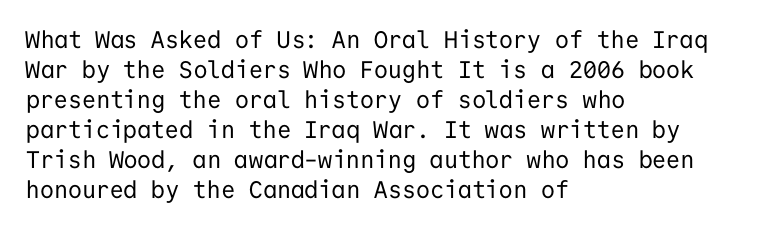
Q: Is the text bold? A: No.
Q: Is the text italic (slanted)? A: No, it is upright.
Q: Is the text underlined? A: No.
Q: How is the paragraph aligned? A: Left-aligned.
Q: Is the spacing between letters normal or unusually wide? A: Normal.
Q: Is the spacing between lines tight, normal or loose? A: Normal.
